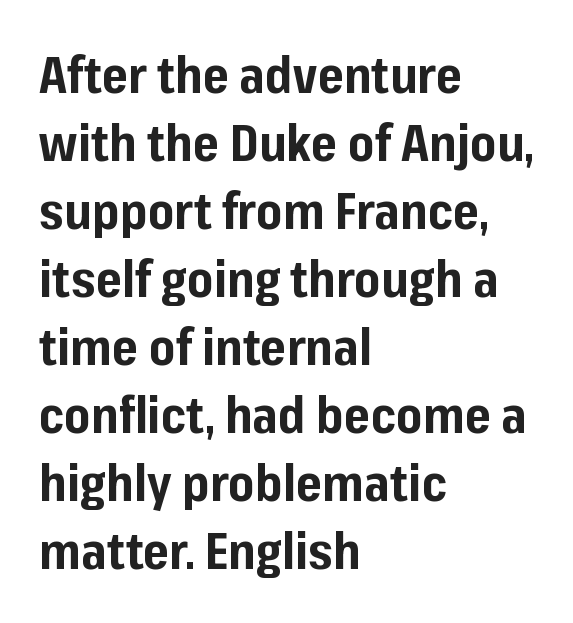
{"serif": "no", "italic": "no", "bold": "yes", "weight": "bold", "width": "normal", "stroke_contrast": "low", "x_height": "medium", "monospaced": "no", "underline": "no", "align": "left", "line_spacing": "normal", "line_spacing_ratio": 1.36, "letter_spacing": "normal", "letter_spacing_em": 0.0, "glyph_px": 50}
